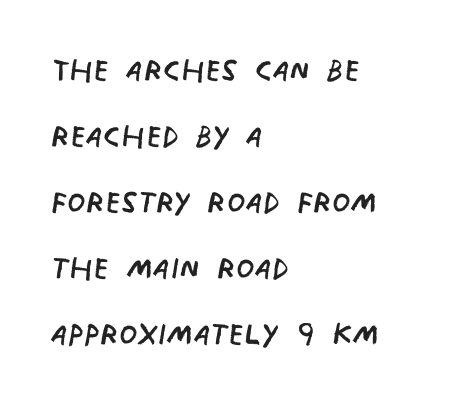
Q: Is the text bold? A: No.
Q: Is the typeface a serif or a sans-serif typeface? A: Sans-serif.
Q: Is the text underlined? A: No.
Q: How is the paragraph aligned? A: Left-aligned.
Q: Is the spacing between letters normal or unusually wide? A: Normal.
Q: Is the spacing between lines tight, normal or loose? A: Normal.
Q: Width (condensed, normal, or wide)? A: Condensed.
Q: Stroke contrast? A: Low.
Q: x-height? A: Large.
Q: Monospaced? A: No.
